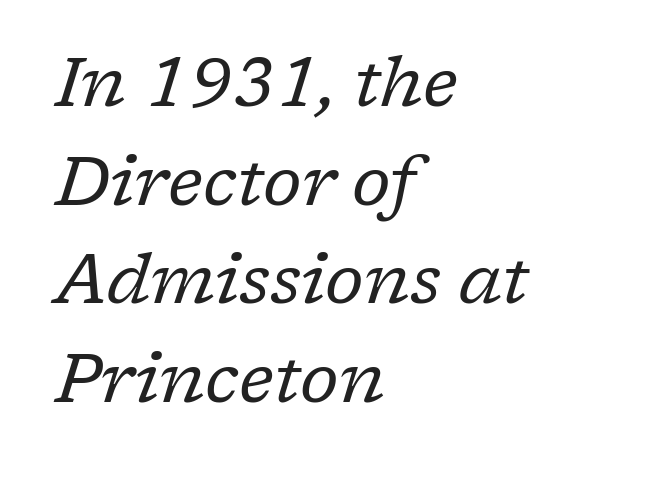
The image shows 69 px regular-weight serif type, italic (leaning right); set left-aligned, normal line spacing (1.43x), normal letter spacing, not underlined; low stroke contrast and a medium x-height.
